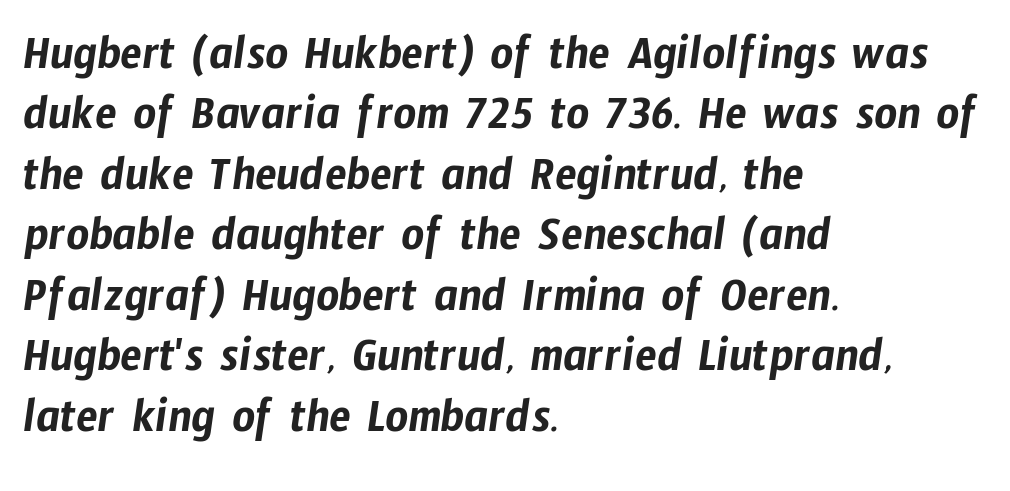
The letters advance in unequal steps, a hallmark of proportional type. The face used here is rendered with its standard letterfit. The space directly below the letters is spotless. If you drew a ruler down the left edge, every line would touch it.
